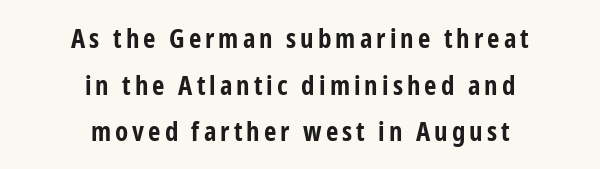
Q: Is the text bold? A: Yes.
Q: Is the text italic (slanted)? A: No, it is upright.
Q: Is the text underlined? A: No.
Q: How is the paragraph aligned? A: Centered.
